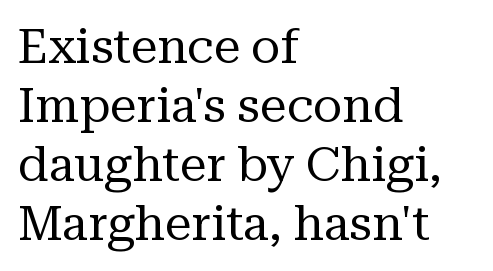
Q: Is the text bold? A: No.
Q: Is the text italic (slanted)? A: No, it is upright.
Q: Is the typeface a serif or a sans-serif typeface? A: Serif.
Q: Is the text underlined? A: No.
Q: How is the paragraph aligned? A: Left-aligned.
Q: Is the spacing between letters normal or unusually wide? A: Normal.
Q: Width (condensed, normal, or wide)? A: Normal.
Q: Stroke contrast? A: Medium.
Q: x-height? A: Medium.
Q: Monospaced? A: No.
